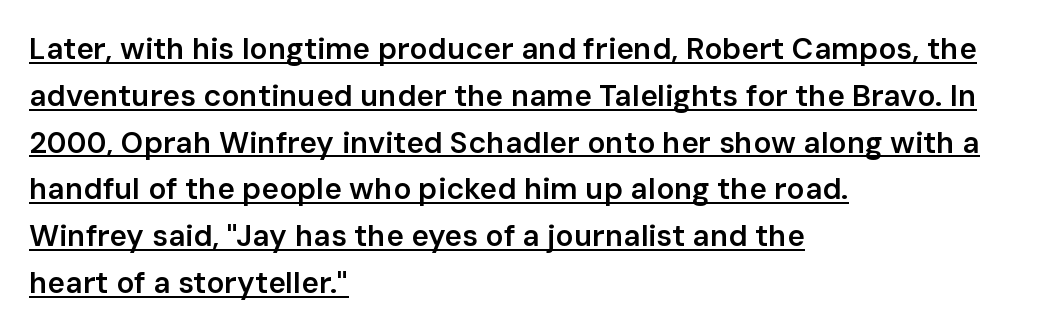
The image shows 30 px semibold sans-serif type, upright; set left-aligned, normal line spacing (1.56x), normal letter spacing, underlined; low stroke contrast and a medium x-height.
